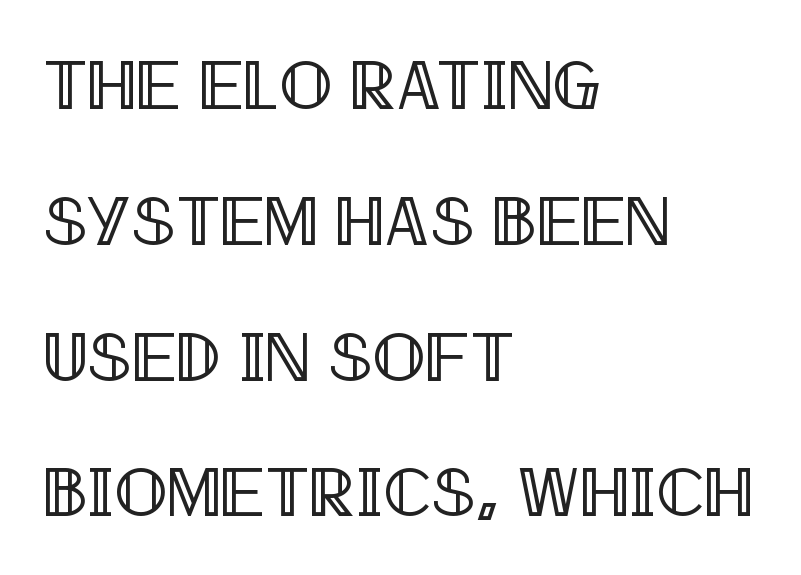
Q: Is the text italic (slanted)? A: No, it is upright.
Q: Is the text underlined? A: No.
Q: How is the paragraph aligned? A: Left-aligned.
Q: Is the spacing between letters normal or unusually wide? A: Normal.
Q: Is the spacing between lines tight, normal or loose? A: Loose.
Q: Width (condensed, normal, or wide)? A: Condensed.
Q: x-height? A: Large.
Q: Monospaced? A: No.
